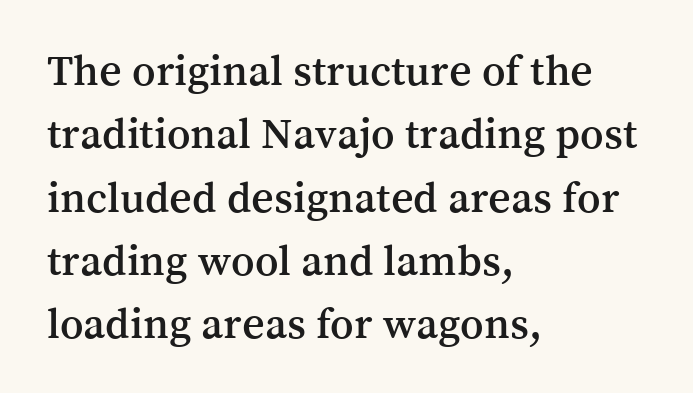
Look at the tracking — it's just the regular setting, nothing added. A student would call this left alignment; a typographer would say flush left, rag right. In terms of letterform style, serifs are clearly present. Is this a fixed-width face? No — the glyphs have proportional, varying widths. The area under the type is left untouched.
